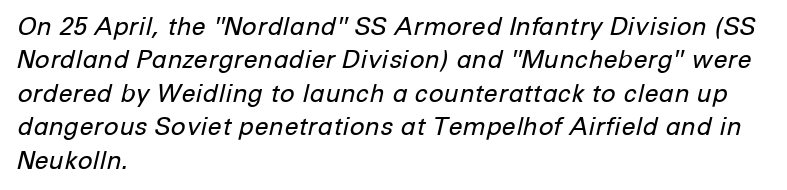
The image shows 25 px text type, italic (leaning right); set left-aligned, normal line spacing (1.34x), normal letter spacing, not underlined.
